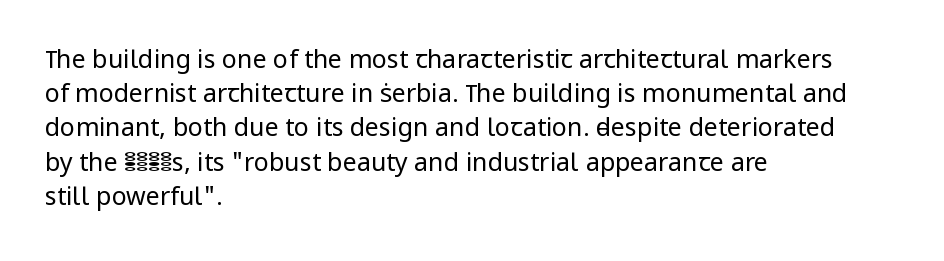
{"italic": "no", "bold": "no", "underline": "no", "align": "left", "line_spacing": "normal", "line_spacing_ratio": 1.37, "letter_spacing": "normal", "letter_spacing_em": 0.0, "glyph_px": 25}
